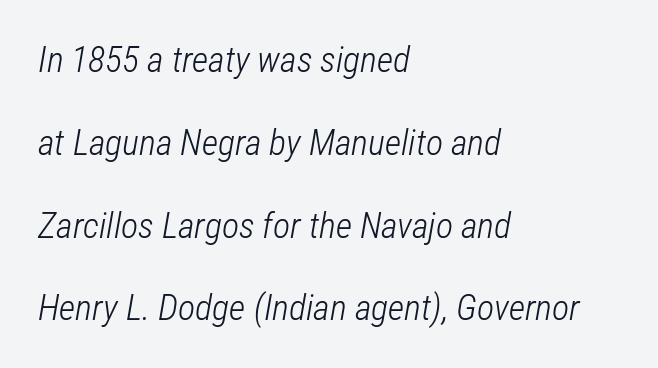
Honestly, the letter spacing is just normal — you wouldn't notice it. These lines stack with their left ends in a neat column. This block would shrink considerably if given ordinary leading; it's expanded now. Note the varied advance widths — an 'i' is clearly narrower than an 'm'. Words float on clear page, feet unadorned.
